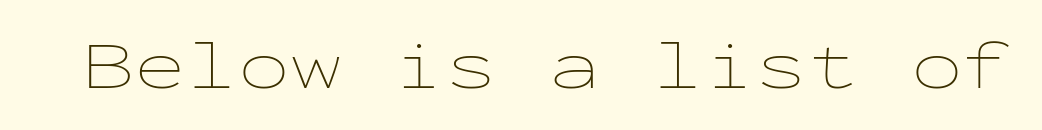
The gap between lines stays unmarked. Ink coverage per letter is moderate at most. A typesetter would call this zero additional tracking. The type sits square on the baseline with zero lean. Monospaced: the letters line up in strict vertical columns.
